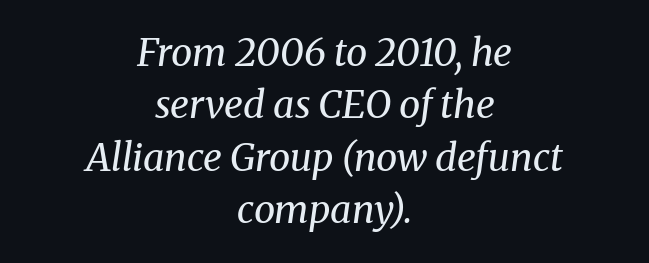
The image shows 38 px regular-weight serif type, italic (leaning right); set centered, normal line spacing (1.38x), normal letter spacing, not underlined; medium stroke contrast and a medium x-height.
